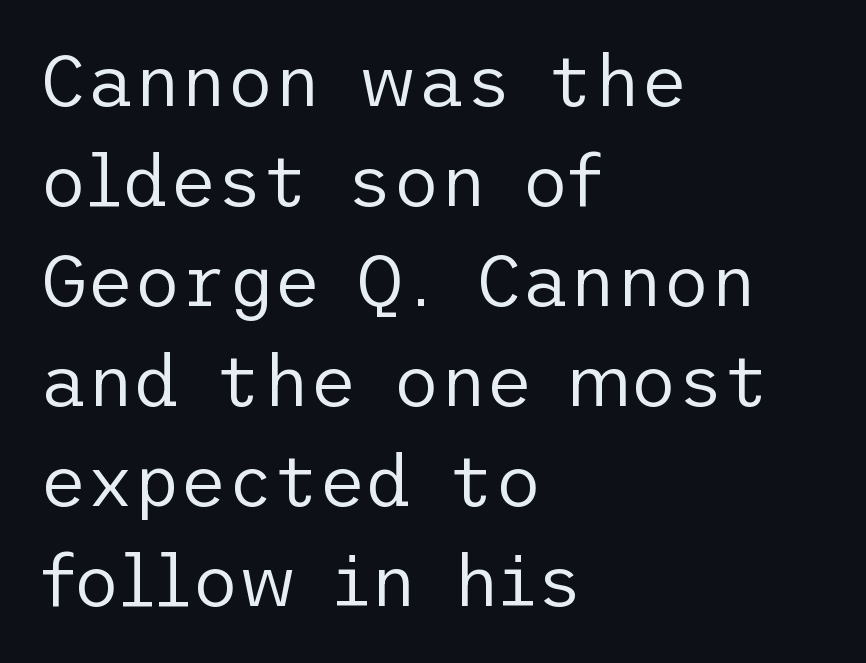
{"serif": "no", "italic": "no", "bold": "no", "weight": "regular", "width": "normal", "stroke_contrast": "low", "x_height": "medium", "underline": "no", "align": "left", "line_spacing": "normal", "line_spacing_ratio": 1.39, "letter_spacing": "normal", "letter_spacing_em": 0.0, "glyph_px": 72}
